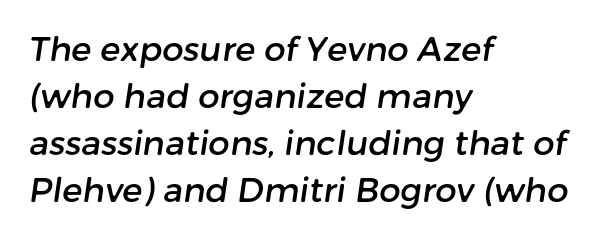
Reading down the block, your eye returns to a fixed left position each line. What stands out about the letter spacing? Nothing — it is the standard amount. No word sits above an underline. Horizontal bands of white between lines are of average thickness. Do the characters align in a grid? No, the font is proportional. A sans-serif font was chosen for this passage.
